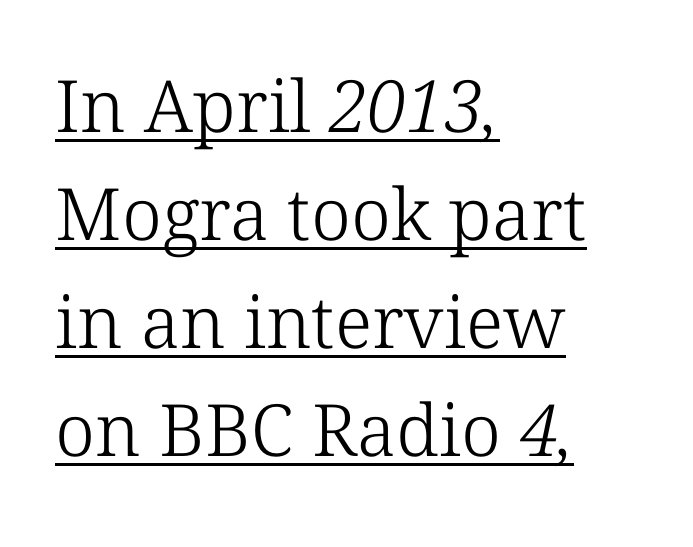
Q: Is the text bold? A: No.
Q: Is the typeface a serif or a sans-serif typeface? A: Serif.
Q: Is the text underlined? A: Yes.
Q: How is the paragraph aligned? A: Left-aligned.
Q: Is the spacing between letters normal or unusually wide? A: Normal.
Q: Is the spacing between lines tight, normal or loose? A: Normal.
Q: Width (condensed, normal, or wide)? A: Normal.
Q: Stroke contrast? A: Low.
Q: x-height? A: Medium.
Q: Monospaced? A: No.
